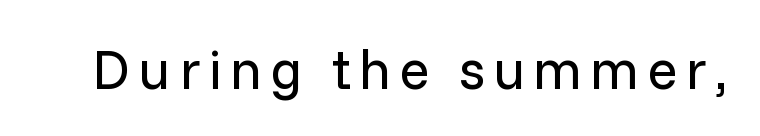
The image shows 56 px regular-weight sans-serif type, upright; set not underlined; low stroke contrast and a medium x-height.
